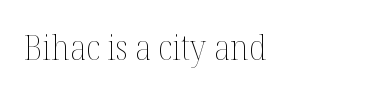
The image shows 34 px thin type, upright; set left-aligned, normal letter spacing, not underlined; medium stroke contrast and a medium x-height.
